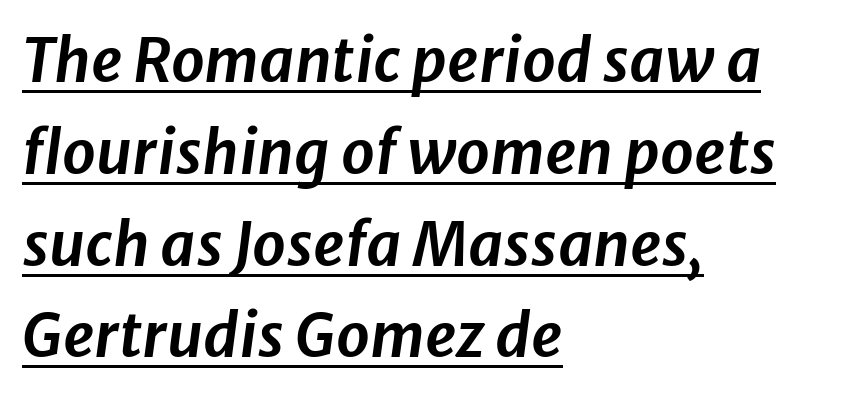
Q: Is the text italic (slanted)? A: Yes, it leans right by about 8 degrees.
Q: Is the text underlined? A: Yes.
Q: How is the paragraph aligned? A: Left-aligned.
Q: Is the spacing between letters normal or unusually wide? A: Normal.
Q: Is the spacing between lines tight, normal or loose? A: Normal.
Q: Width (condensed, normal, or wide)? A: Normal.
Q: Stroke contrast? A: Low.
Q: x-height? A: Medium.
Q: Monospaced? A: No.
